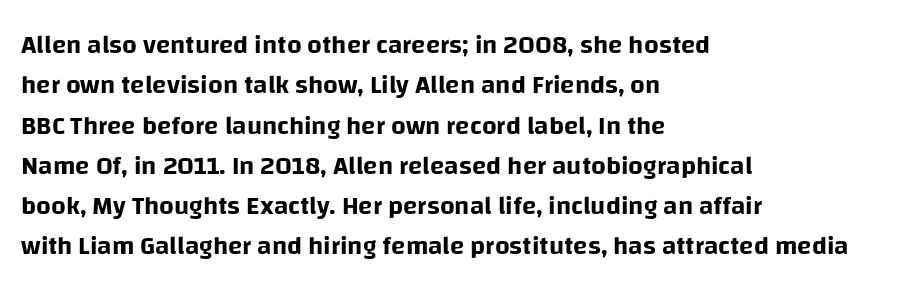
This rendering uses left alignment, leaving the right contour irregular. The vertical gap from one line to the next is medium. The space beneath each line is pristine and unruled. Does extra space separate the letters? No, they use regular spacing. Every character sits straight up, as roman type does.
